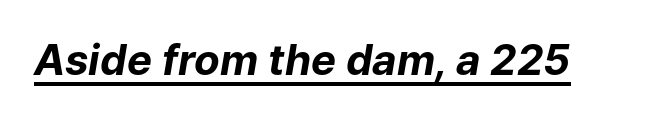
The image shows 42 px bold type, italic (leaning right); set normal letter spacing, underlined; low stroke contrast and a medium x-height.
